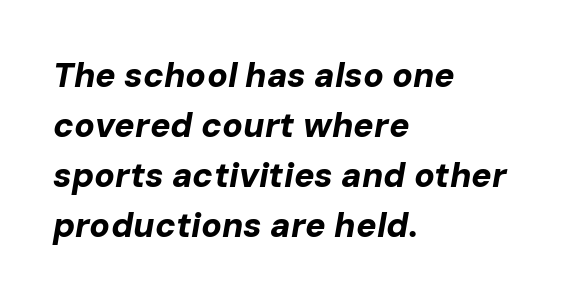
{"italic": "yes", "lean": "right", "slant_degrees": 10, "bold": "yes", "weight": "bold", "width": "normal", "stroke_contrast": "low", "x_height": "medium", "monospaced": "no", "underline": "no", "align": "left", "line_spacing": "normal", "line_spacing_ratio": 1.47, "letter_spacing": "normal", "letter_spacing_em": 0.0, "glyph_px": 34}
